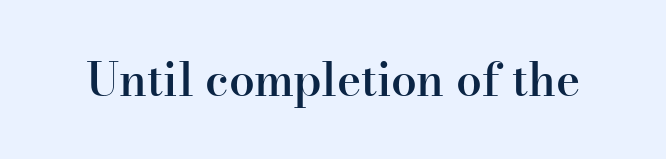
A typesetter would mark this as roman, not italic. Nobody touched the tracking dial on this one. Unlike a clean sans, this face finishes its strokes with serifs. These lines carry some extra weight — a demibold, not a full bold.
